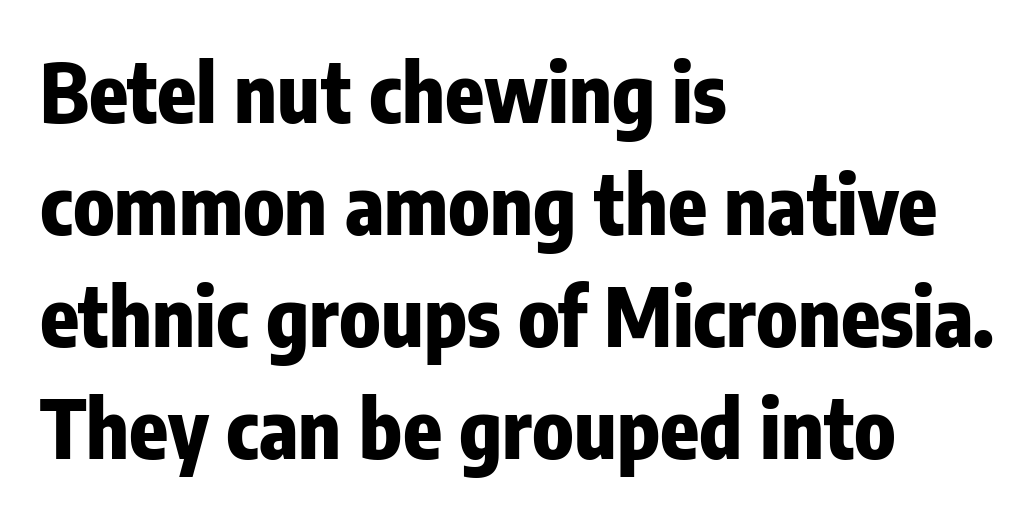
Typographically, this falls in the sans-serif category. The block of text has a typical density, with ordinary space between rows. Rendered with straight, roman letterforms. Lines of text with bare space underneath.
